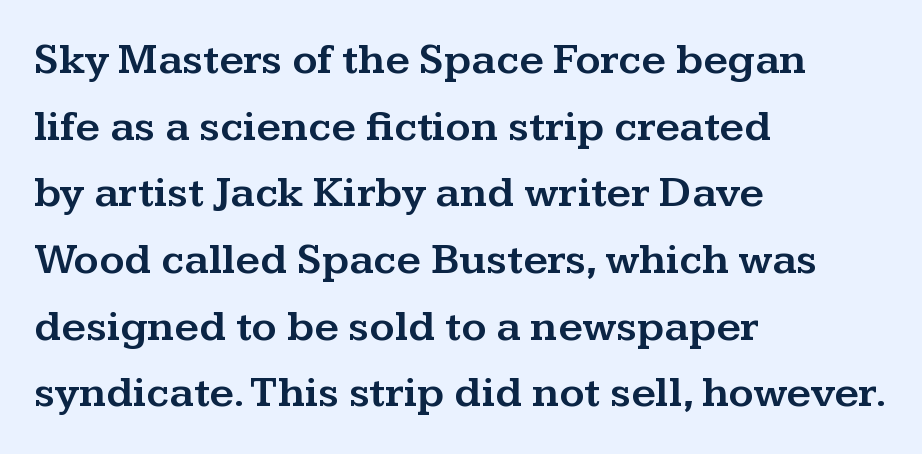
The rag falls on the right side of this text block. Leading: standard. Default kerning and tracking; the words read as compact shapes. The letters advance in unequal steps, a hallmark of proportional type. Glance below the letters and you will spot only blank space. To sum up the face: it has serifs.
